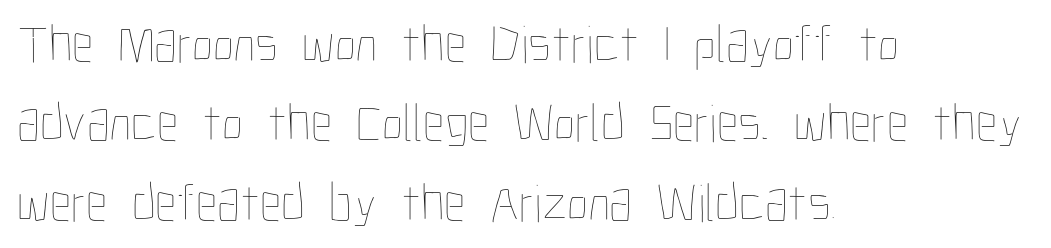
Q: Is the text bold? A: No.
Q: Is the text italic (slanted)? A: No, it is upright.
Q: Is the text underlined? A: No.
Q: How is the paragraph aligned? A: Left-aligned.
Q: Is the spacing between letters normal or unusually wide? A: Normal.
Q: Is the spacing between lines tight, normal or loose? A: Normal.
Q: Width (condensed, normal, or wide)? A: Condensed.
Q: Stroke contrast? A: Low.
Q: x-height? A: Medium.
Q: Monospaced? A: No.
